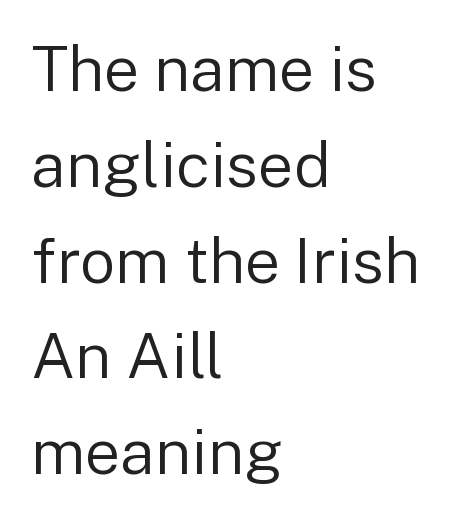
The image shows 63 px regular-weight sans-serif type, upright; set left-aligned, normal line spacing (1.52x), normal letter spacing, not underlined; low stroke contrast and a medium x-height.
